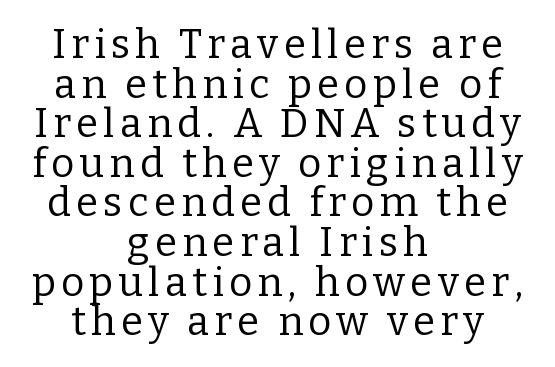
Type style note: has serifs. The letters look calm and open, with moderate or lighter stems. The passage is arranged like a title page — every line centered. This is the regular roman posture of the typeface.
